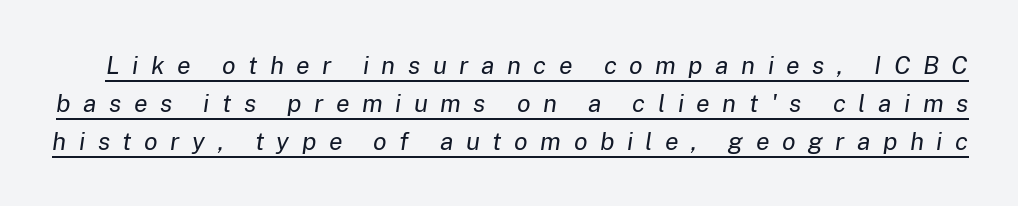
The image shows 25 px text type, italic (leaning right); set normal line spacing (1.52x), unusually wide letter spacing (+0.5 em), underlined.
